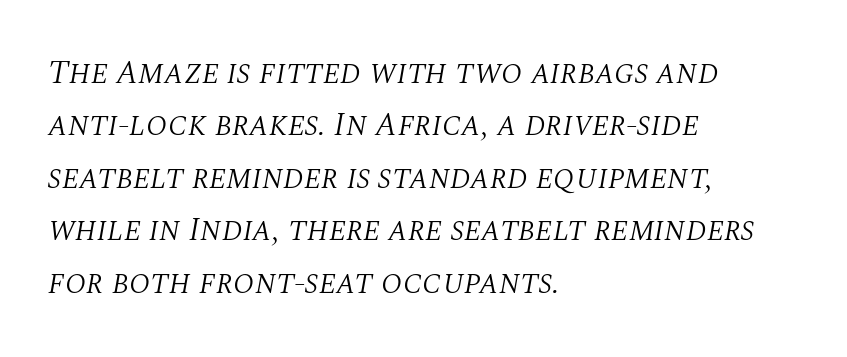
{"serif": "yes", "italic": "yes", "lean": "right", "slant_degrees": 10, "bold": "no", "weight": "light", "width": "normal", "stroke_contrast": "medium", "x_height": "large", "monospaced": "no", "underline": "no", "align": "left", "line_spacing": "normal", "line_spacing_ratio": 1.59, "letter_spacing": "normal", "letter_spacing_em": 0.0, "glyph_px": 33}
